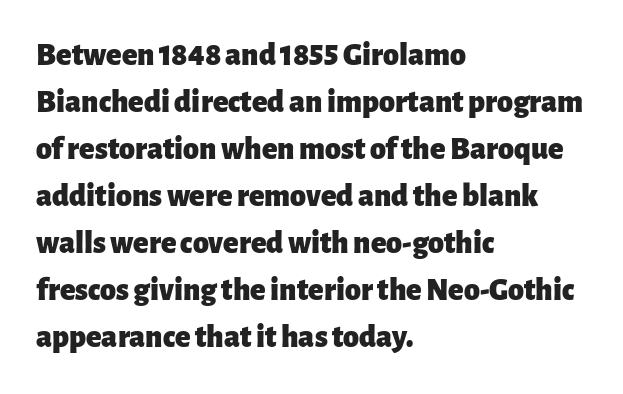
The image shows 32 px heavy sans-serif type, upright; set left-aligned, normal line spacing (1.47x), normal letter spacing, not underlined; low stroke contrast and a medium x-height.
